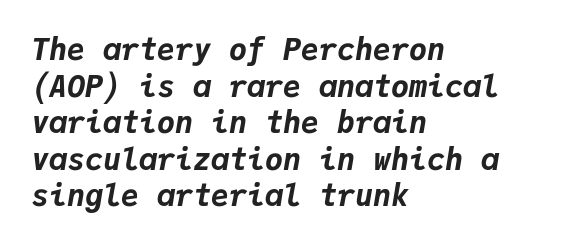
{"italic": "yes", "lean": "right", "slant_degrees": 9, "bold": "yes", "weight": "bold", "width": "normal", "stroke_contrast": "low", "x_height": "medium", "monospaced": "yes", "underline": "no", "align": "left", "line_spacing_ratio": 1.22, "letter_spacing": "normal", "letter_spacing_em": 0.0, "glyph_px": 30}
